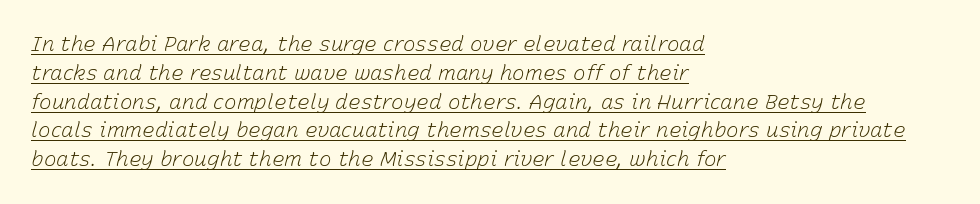
The letters sit at their default tracking, neither squeezed nor spread. Style check: oblique. Summary of weight: not heavy and not bold. Successive baselines arrive at the customary interval. The lines are quadded left.
